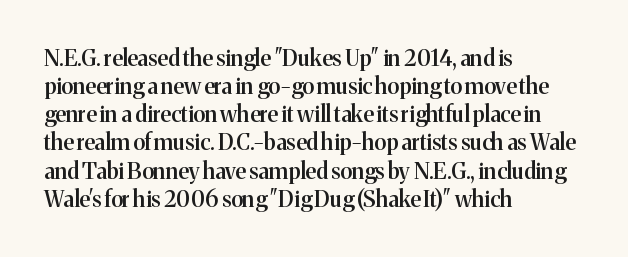
The image shows 22 px text type, upright; set left-aligned, normal line spacing (1.28x), normal letter spacing, not underlined.
